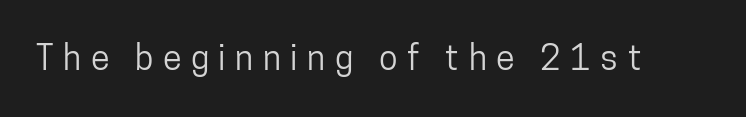
Quick note: not italic, upright. Do the characters align in a grid? No, the font is proportional. A sans-serif font was chosen for this passage. Type without underlining.
